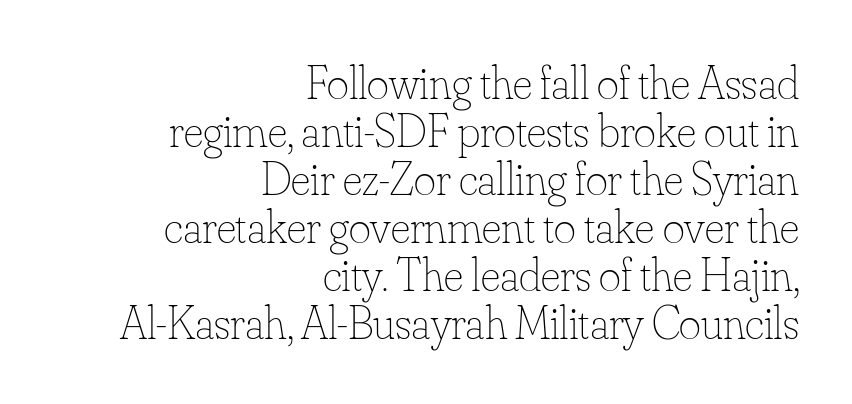
The image shows 47 px thin type, upright; set right-aligned, tight line spacing (1.02x), normal letter spacing, not underlined; low stroke contrast and a small x-height.
